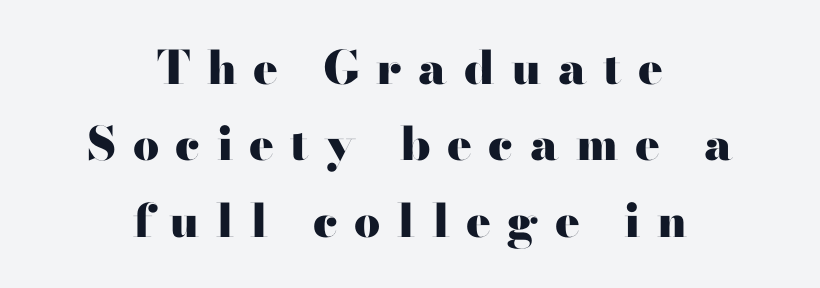
{"serif": "yes", "italic": "no", "bold": "yes", "weight": "heavy", "width": "wide", "stroke_contrast": "high", "x_height": "small", "monospaced": "no", "underline": "no", "align": "center", "line_spacing": "normal", "line_spacing_ratio": 1.66, "letter_spacing": "wide", "letter_spacing_em": 0.36, "glyph_px": 46}
